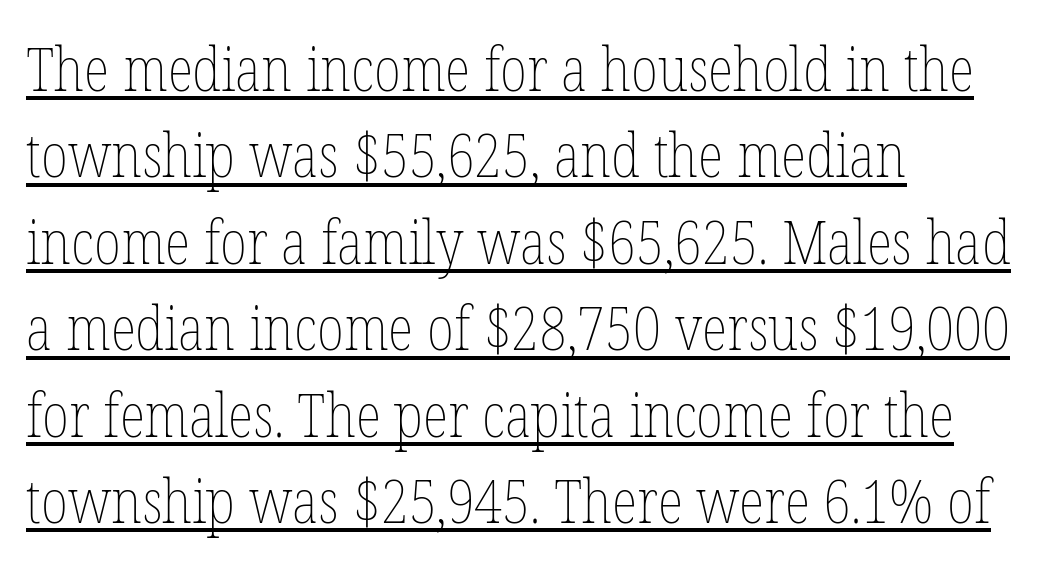
Q: Is the text bold? A: No.
Q: Is the text italic (slanted)? A: No, it is upright.
Q: Is the text underlined? A: Yes.
Q: How is the paragraph aligned? A: Left-aligned.
Q: Is the spacing between letters normal or unusually wide? A: Normal.
Q: Is the spacing between lines tight, normal or loose? A: Normal.
Q: Width (condensed, normal, or wide)? A: Condensed.
Q: Stroke contrast? A: Low.
Q: x-height? A: Medium.
Q: Monospaced? A: No.
